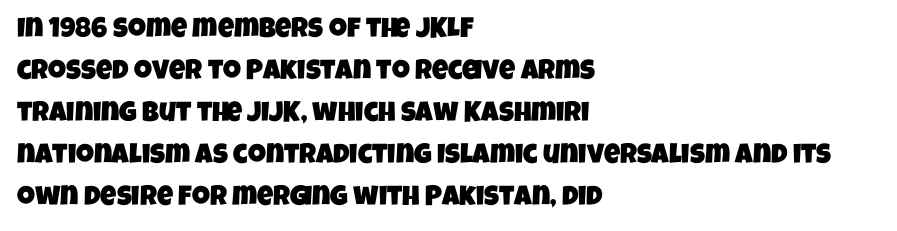
Q: Is the typeface a serif or a sans-serif typeface? A: Sans-serif.
Q: Is the text underlined? A: No.
Q: How is the paragraph aligned? A: Left-aligned.
Q: Is the spacing between letters normal or unusually wide? A: Normal.
Q: Is the spacing between lines tight, normal or loose? A: Normal.
Q: Width (condensed, normal, or wide)? A: Condensed.
Q: Stroke contrast? A: Low.
Q: x-height? A: Large.
Q: Monospaced? A: No.
